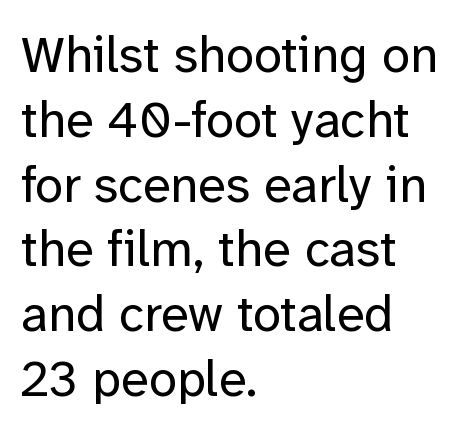
{"serif": "no", "italic": "no", "bold": "no", "weight": "regular", "width": "normal", "stroke_contrast": "low", "x_height": "medium", "monospaced": "no", "underline": "no", "align": "left", "line_spacing": "normal", "line_spacing_ratio": 1.27, "letter_spacing": "normal", "letter_spacing_em": 0.0, "glyph_px": 51}
